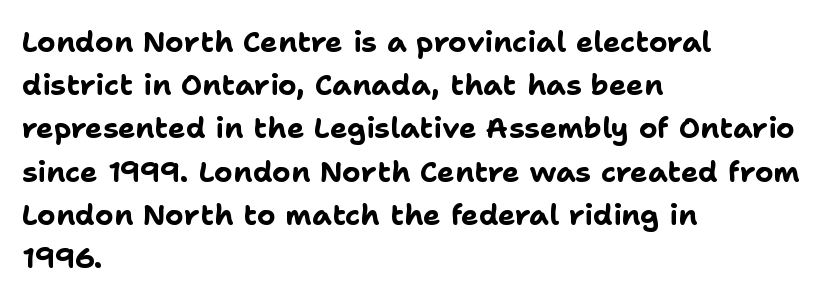
{"serif": "no", "italic": "no", "bold": "yes", "weight": "bold", "width": "normal", "stroke_contrast": "low", "x_height": "medium", "monospaced": "no", "underline": "no", "align": "left", "line_spacing": "normal", "line_spacing_ratio": 1.49, "letter_spacing": "normal", "letter_spacing_em": 0.0, "glyph_px": 29}
